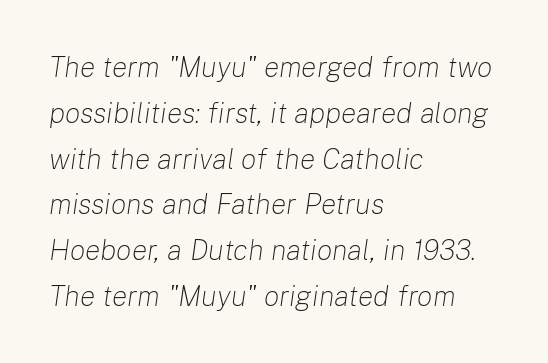
Q: Is the text bold? A: No.
Q: Is the text italic (slanted)? A: Yes, it leans right by about 8 degrees.
Q: Is the text underlined? A: No.
Q: How is the paragraph aligned? A: Left-aligned.
Q: Is the spacing between letters normal or unusually wide? A: Normal.
Q: Is the spacing between lines tight, normal or loose? A: Normal.
Q: Width (condensed, normal, or wide)? A: Normal.
Q: Stroke contrast? A: Low.
Q: x-height? A: Medium.
Q: Monospaced? A: No.
